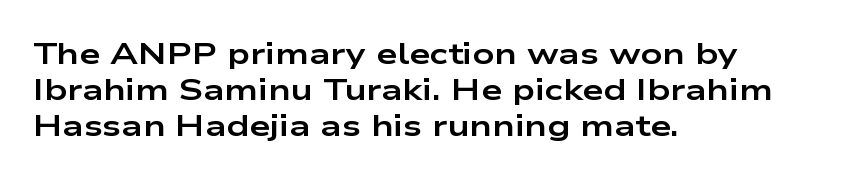
Q: Is the text bold? A: Yes.
Q: Is the text italic (slanted)? A: No, it is upright.
Q: Is the typeface a serif or a sans-serif typeface? A: Sans-serif.
Q: Is the text underlined? A: No.
Q: How is the paragraph aligned? A: Left-aligned.
Q: Is the spacing between letters normal or unusually wide? A: Normal.
Q: Width (condensed, normal, or wide)? A: Wide.
Q: Stroke contrast? A: Low.
Q: x-height? A: Medium.
Q: Monospaced? A: No.
